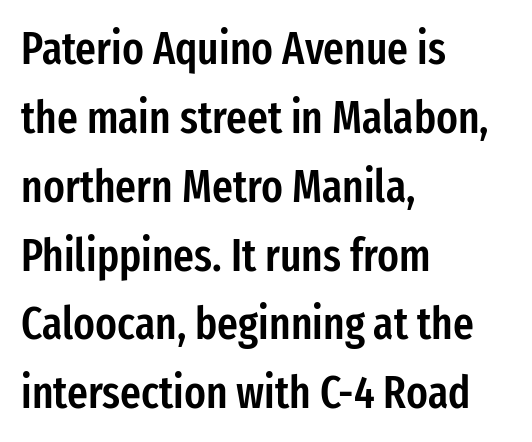
The characters display no serif detailing; their extremities are plain. Every character sits straight up, as roman type does. Looks like regular typesetting: each glyph gets only the width it needs. The lines in this sample share a left origin and differ only in where they stop.
